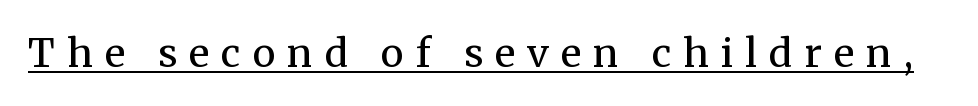
The image shows 39 px regular-weight serif type, upright; set unusually wide letter spacing (+0.31 em), underlined; medium stroke contrast and a medium x-height.
